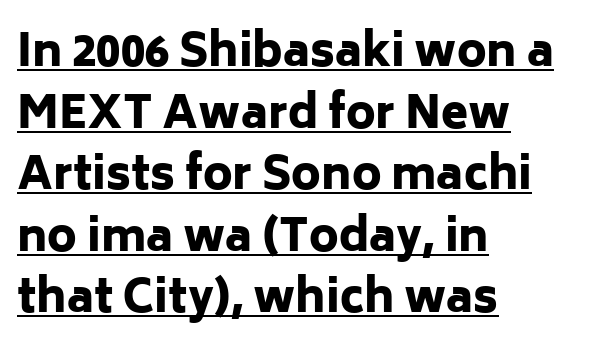
The image shows 44 px heavy sans-serif type, upright; set left-aligned, normal line spacing (1.4x), normal letter spacing, underlined; low stroke contrast and a medium x-height.
